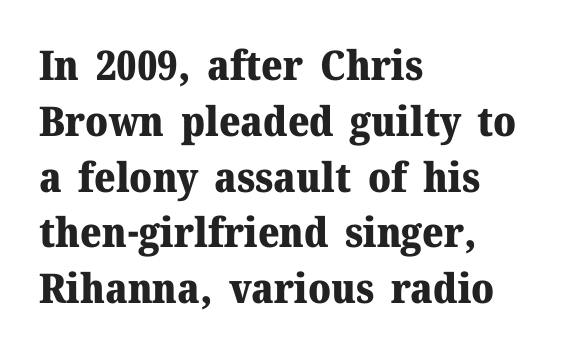
The image shows 41 px heavy serif type, upright; set left-aligned, normal line spacing (1.36x), normal letter spacing, not underlined; medium stroke contrast and a medium x-height.
